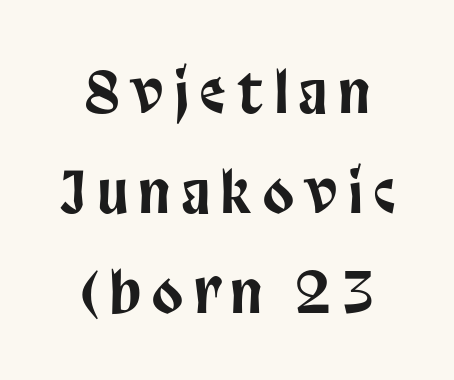
{"serif": "no", "italic": "no", "width": "condensed", "stroke_contrast": "low", "x_height": "large", "monospaced": "no", "underline": "no", "align": "center", "line_spacing_ratio": 1.79, "letter_spacing": "wide", "letter_spacing_em": 0.21, "glyph_px": 56}
